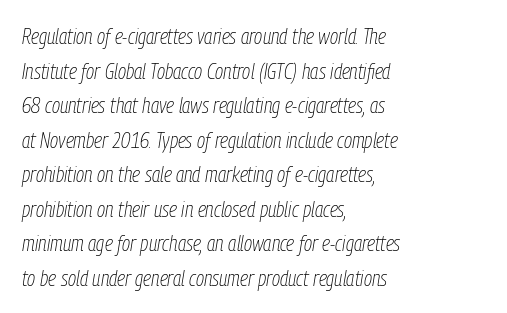
The image shows 22 px text type, italic (leaning right); set left-aligned, normal line spacing (1.57x), normal letter spacing, not underlined.
